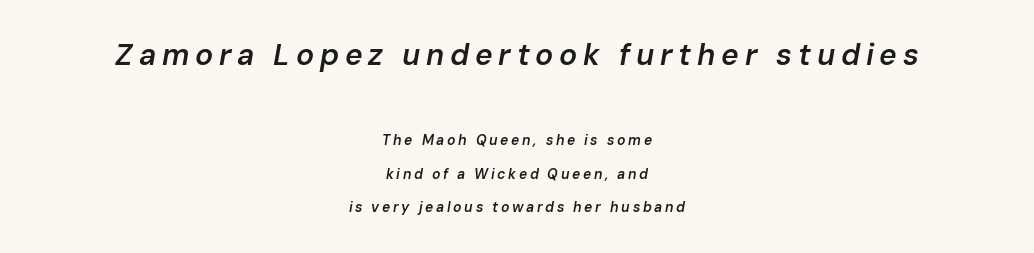
Q: Is the text bold? A: Semi-bold.
Q: Is the text italic (slanted)? A: Yes, it leans right by about 10 degrees.
Q: Is the text underlined? A: No.
Q: How is the paragraph aligned? A: Centered.
Q: Is the spacing between lines tight, normal or loose? A: Loose.
Q: Which block of text is set in a larger size, the first (top) or the second (bottom)? A: The first (top) one.
Q: Width (condensed, normal, or wide)? A: Normal.
Q: Stroke contrast? A: Low.
Q: x-height? A: Medium.
Q: Monospaced? A: No.
